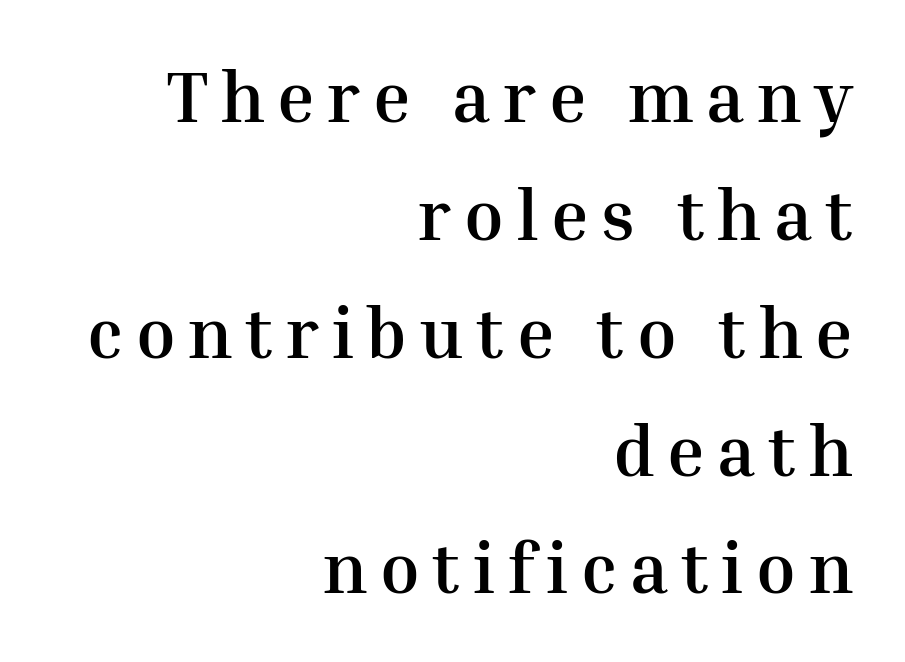
Q: Is the text bold? A: Yes.
Q: Is the text italic (slanted)? A: No, it is upright.
Q: Is the typeface a serif or a sans-serif typeface? A: Serif.
Q: Is the text underlined? A: No.
Q: How is the paragraph aligned? A: Right-aligned.
Q: Is the spacing between lines tight, normal or loose? A: Normal.
Q: Width (condensed, normal, or wide)? A: Normal.
Q: Stroke contrast? A: Medium.
Q: x-height? A: Medium.
Q: Monospaced? A: No.
